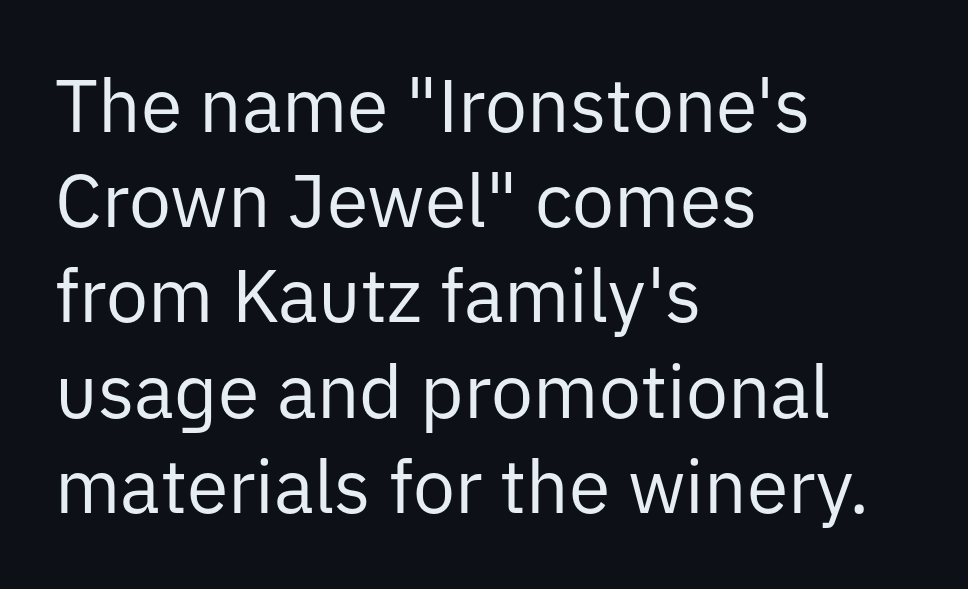
The image shows 75 px regular-weight sans-serif type, upright; set left-aligned, normal line spacing (1.27x), normal letter spacing, not underlined; low stroke contrast and a medium x-height.
